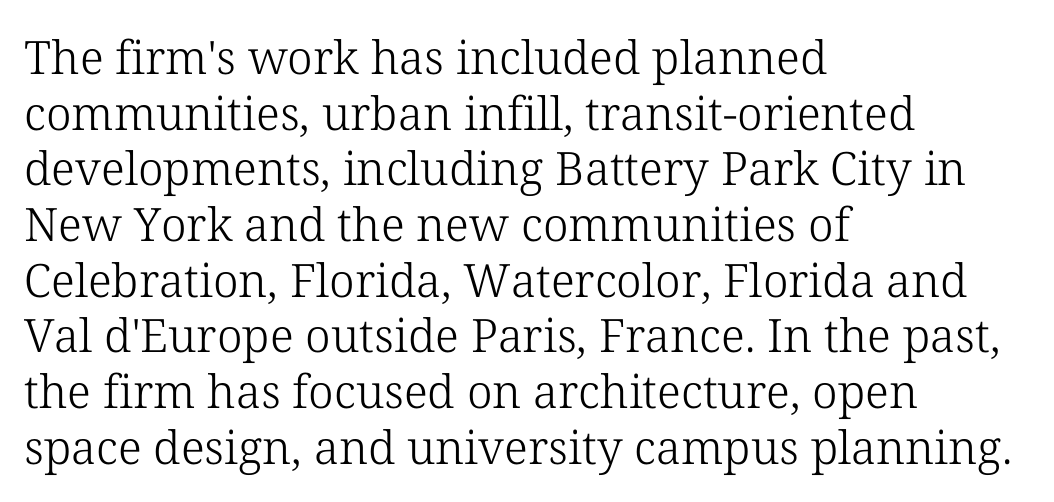
These lines are rendered in a variable-pitch font. The weight tops out at a normal text grade. Tall strokes in this sample are plumb rather than angled. The space beneath each line is pristine and unruled. How are the letters spaced? Ordinarily, with no added tracking.
